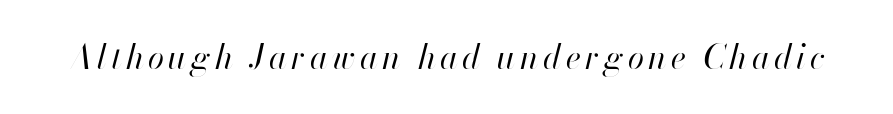
This sample has the flowing, uneven cadence of proportional lettering. Weight: in the light-to-regular range. The typography opts for an oblique posture over an upright one. Rule under the text: the space is simply empty.
